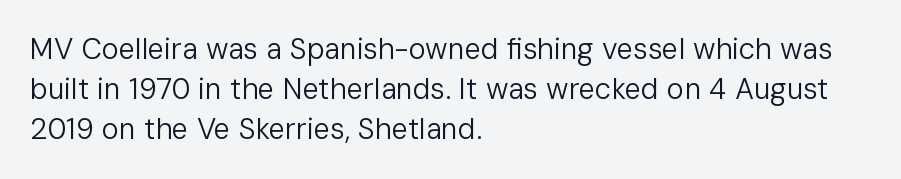
Q: Is the text bold? A: No.
Q: Is the text italic (slanted)? A: No, it is upright.
Q: Is the typeface a serif or a sans-serif typeface? A: Sans-serif.
Q: Is the text underlined? A: No.
Q: How is the paragraph aligned? A: Left-aligned.
Q: Is the spacing between letters normal or unusually wide? A: Normal.
Q: Is the spacing between lines tight, normal or loose? A: Normal.
Q: Width (condensed, normal, or wide)? A: Normal.
Q: Stroke contrast? A: Low.
Q: x-height? A: Medium.
Q: Monospaced? A: No.
